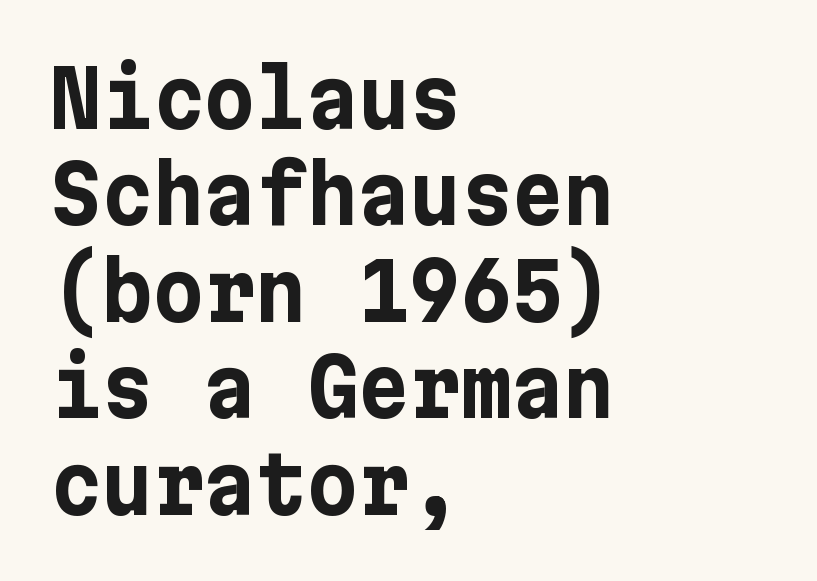
Q: Is the text bold? A: Yes.
Q: Is the text italic (slanted)? A: No, it is upright.
Q: Is the typeface a serif or a sans-serif typeface? A: Sans-serif.
Q: Is the text underlined? A: No.
Q: How is the paragraph aligned? A: Left-aligned.
Q: Is the spacing between letters normal or unusually wide? A: Normal.
Q: Width (condensed, normal, or wide)? A: Normal.
Q: Stroke contrast? A: Low.
Q: x-height? A: Medium.
